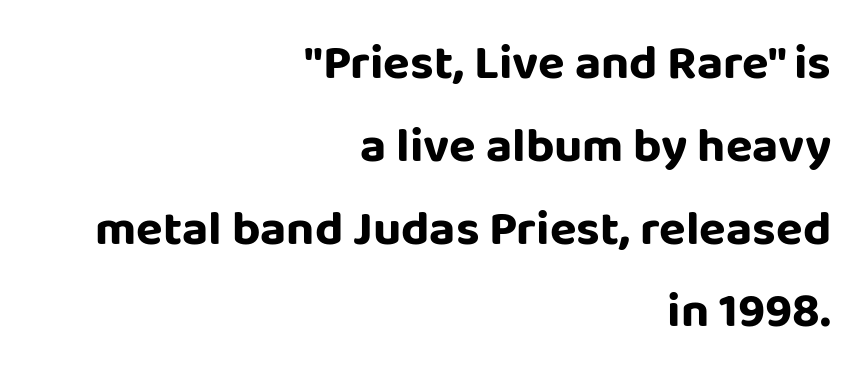
The image shows 49 px bold sans-serif type, upright; set right-aligned, normal line spacing (1.69x), normal letter spacing, not underlined; low stroke contrast and a large x-height.
